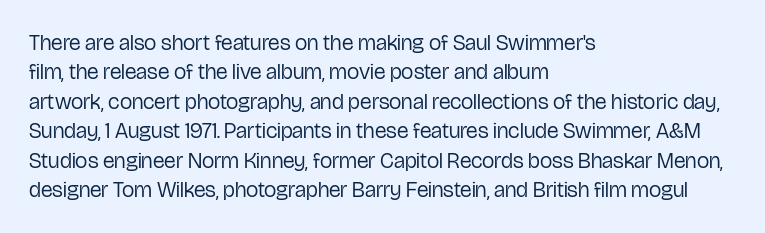
The image shows 22 px text type, upright; set left-aligned, normal line spacing (1.34x), normal letter spacing, not underlined.
